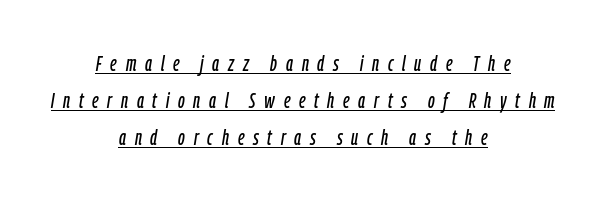
{"italic": "yes", "lean": "right", "slant_degrees": 9, "underline": "yes", "align": "center", "line_spacing": "normal", "line_spacing_ratio": 1.69, "letter_spacing": "wide", "letter_spacing_em": 0.4, "glyph_px": 22}
